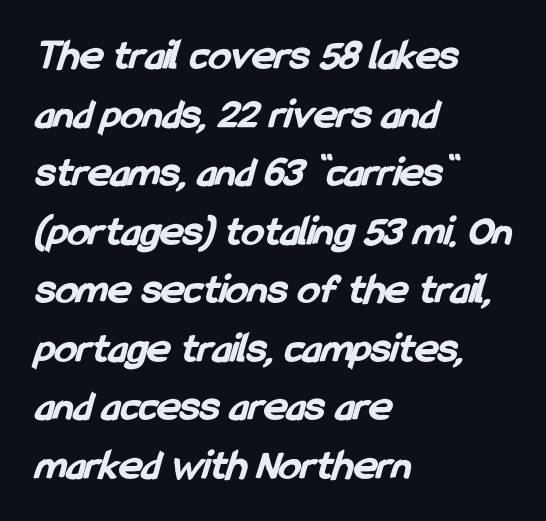
Check the space under the baseline: it is left empty. In terms of letterspacing, this is plain default setting. The face used here has the dense, thick strokes of a bold. Is this a fixed-width face? No — the glyphs have proportional, varying widths.
